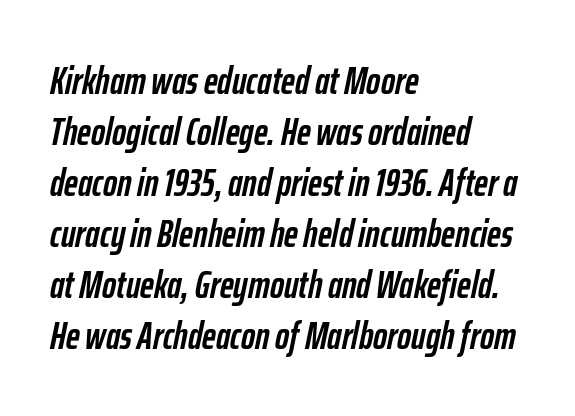
Q: Is the text bold? A: Yes.
Q: Is the text italic (slanted)? A: Yes, it leans right by about 12 degrees.
Q: Is the text underlined? A: No.
Q: How is the paragraph aligned? A: Left-aligned.
Q: Is the spacing between letters normal or unusually wide? A: Normal.
Q: Is the spacing between lines tight, normal or loose? A: Normal.
Q: Width (condensed, normal, or wide)? A: Condensed.
Q: Stroke contrast? A: Low.
Q: x-height? A: Medium.
Q: Monospaced? A: No.
